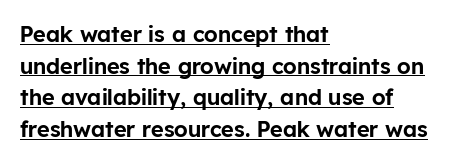
This rendering leaves character spacing at its baseline value. In CSS terms this would be text-align: left. Caption: lettering with a line underneath. How would I describe the line gaps? Plain and ordinary.
